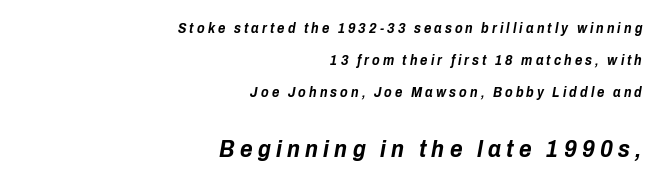
The image shows 24 px bold type, italic (leaning right); set right-aligned, loose line spacing (2.29x), unusually wide letter spacing (+0.22 em), not underlined; the second (bottom) block is 1.71x larger.
